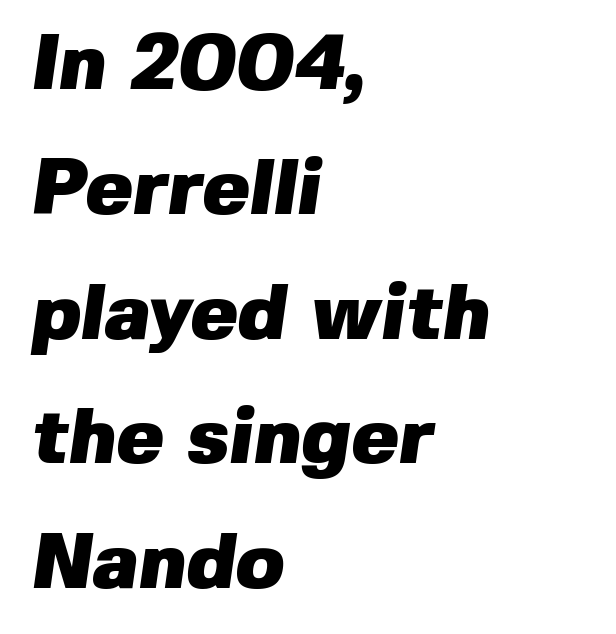
The image shows 79 px heavy sans-serif type; set left-aligned, normal line spacing (1.58x), normal letter spacing, not underlined; low stroke contrast and a medium x-height.
